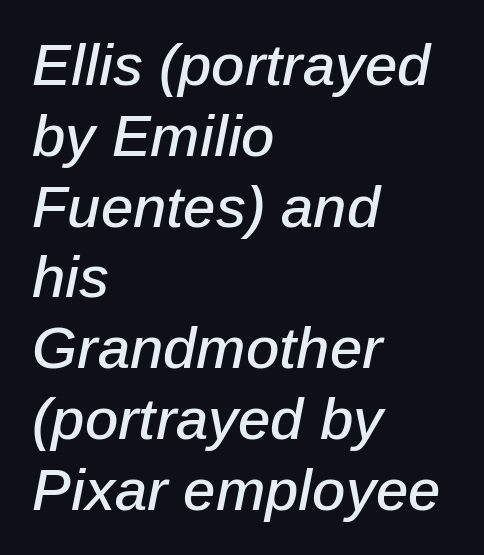
{"italic": "yes", "lean": "right", "slant_degrees": 12, "width": "normal", "stroke_contrast": "low", "x_height": "medium", "monospaced": "no", "underline": "no", "align": "left", "line_spacing_ratio": 1.22, "letter_spacing": "normal", "letter_spacing_em": 0.0, "glyph_px": 58}
